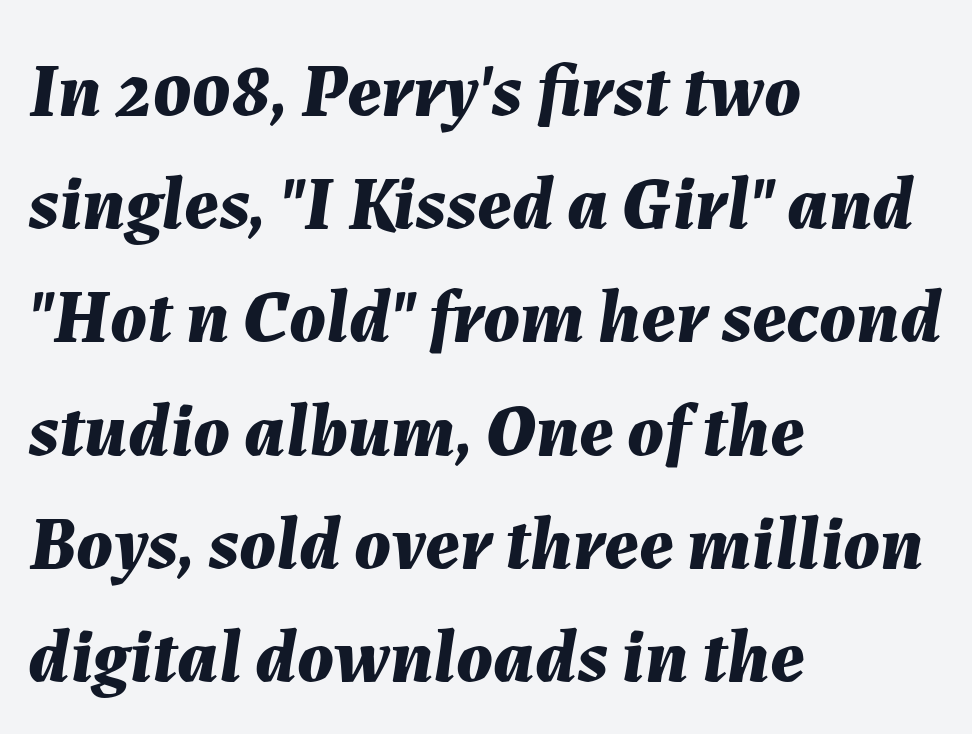
The image shows 76 px bold type, italic (leaning right); set left-aligned, normal line spacing (1.49x), normal letter spacing, not underlined; medium stroke contrast and a medium x-height.
